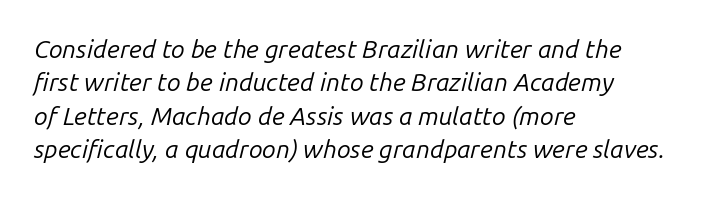
Q: Is the text bold? A: No.
Q: Is the text italic (slanted)? A: Yes, it leans right by about 14 degrees.
Q: Is the text underlined? A: No.
Q: How is the paragraph aligned? A: Left-aligned.
Q: Is the spacing between letters normal or unusually wide? A: Normal.
Q: Is the spacing between lines tight, normal or loose? A: Normal.
